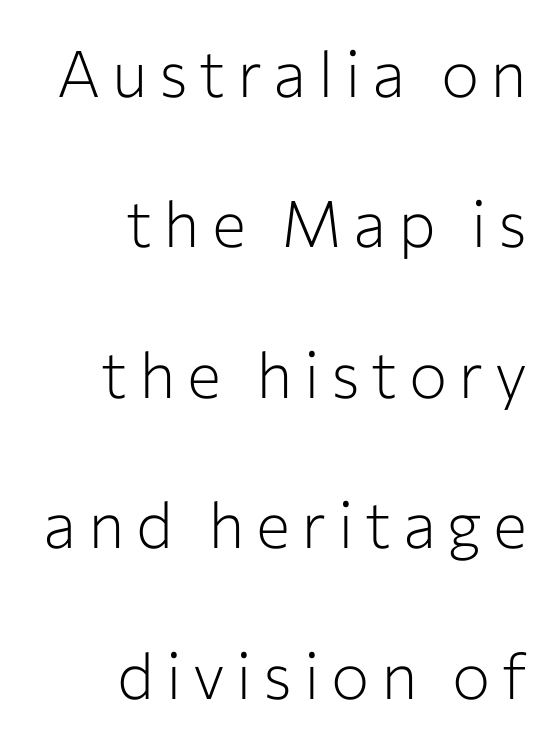
The text was rendered using a sans face with plain stroke endings. The passage shown is typed in a proportional face where columns would drift. Is the block centered? No — it sits flush against the right margin. Lines of text with bare space underneath. The letters stand upright; this is a roman face. Think standard paragraph weight, or any step lighter than that.
